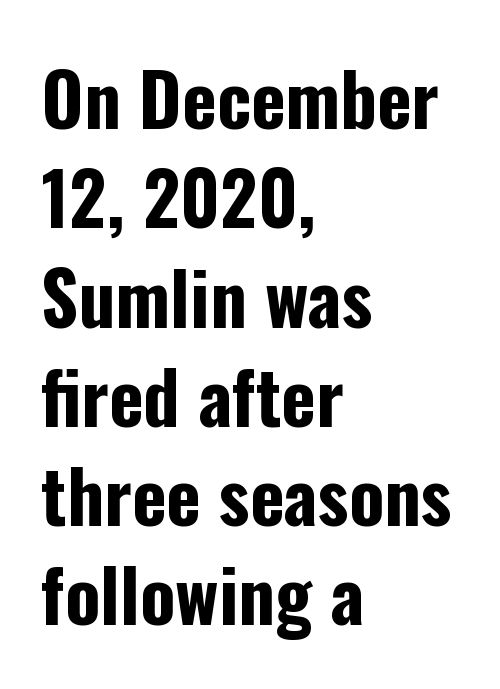
The foot of each line stays bare and open. Summary of vertical rhythm: regular, with standard interline spacing. Serifs: no, the terminals of the letterforms are clean. Which margin do the lines hug? The left one — the right edge is uneven. The specimen reads as upright at a glance. These lines are rendered in a variable-pitch font.
